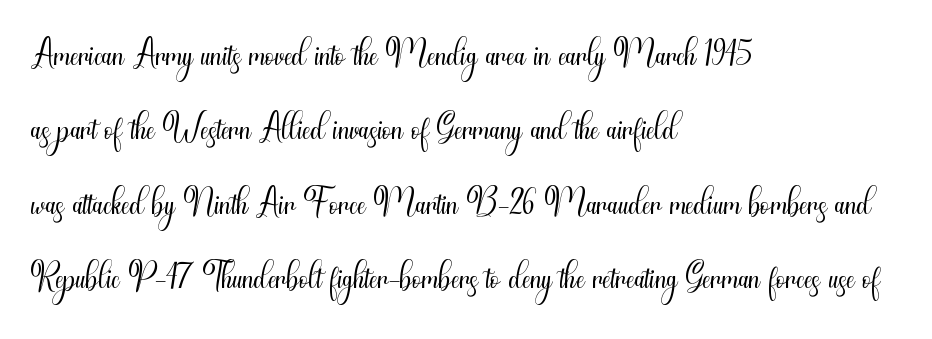
The image shows 52 px light, condensed sans-serif type; set left-aligned, normal line spacing (1.43x), normal letter spacing, not underlined; medium stroke contrast and a small x-height.
